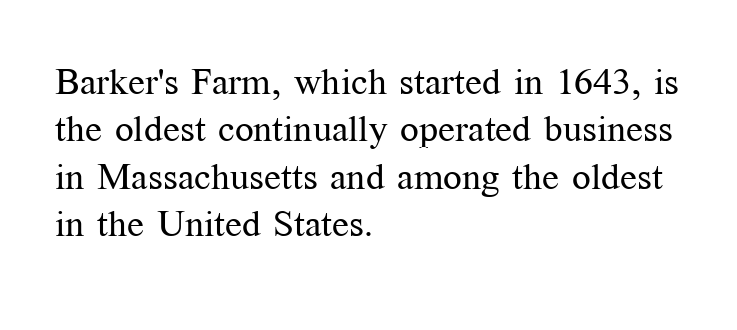
Q: Is the text bold? A: No.
Q: Is the text italic (slanted)? A: No, it is upright.
Q: Is the typeface a serif or a sans-serif typeface? A: Serif.
Q: Is the text underlined? A: No.
Q: How is the paragraph aligned? A: Left-aligned.
Q: Is the spacing between letters normal or unusually wide? A: Normal.
Q: Is the spacing between lines tight, normal or loose? A: Normal.
Q: Width (condensed, normal, or wide)? A: Normal.
Q: Stroke contrast? A: Medium.
Q: x-height? A: Medium.
Q: Monospaced? A: No.
